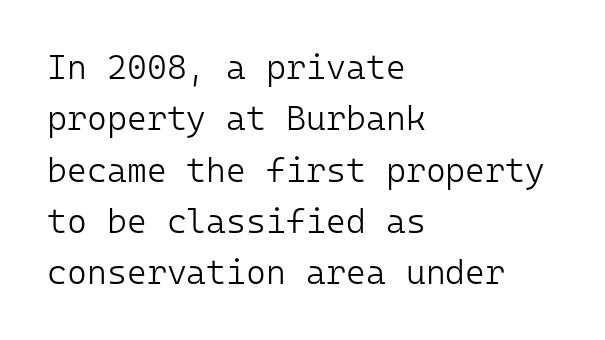
Look at the tracking — it's just the regular setting, nothing added. Vertical spacing — default. Are there feet on the stems? There aren't — it's a sans. In CSS terms this would be text-align: left. The face used here is monospaced, like something from a code editor. Rule under the text: the space is simply empty.
